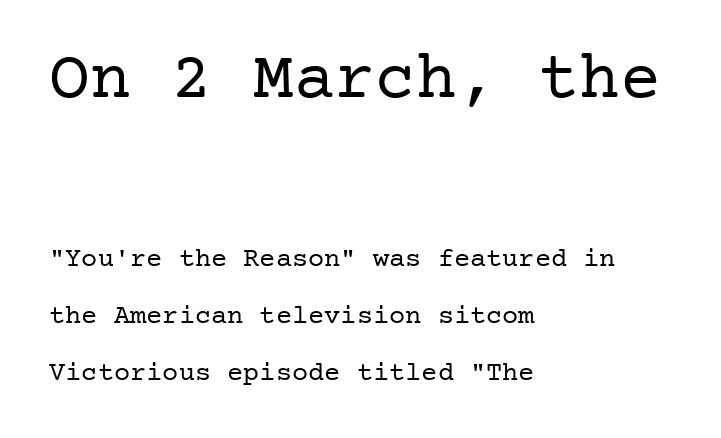
{"serif": "yes", "italic": "no", "bold": "no", "weight": "regular", "width": "normal", "stroke_contrast": "low", "x_height": "medium", "underline": "no", "align": "left", "line_spacing": "loose", "line_spacing_ratio": 2.11, "letter_spacing": "normal", "letter_spacing_em": 0.0, "larger_block": "first", "size_ratio": 2.52, "glyph_px": 68}
